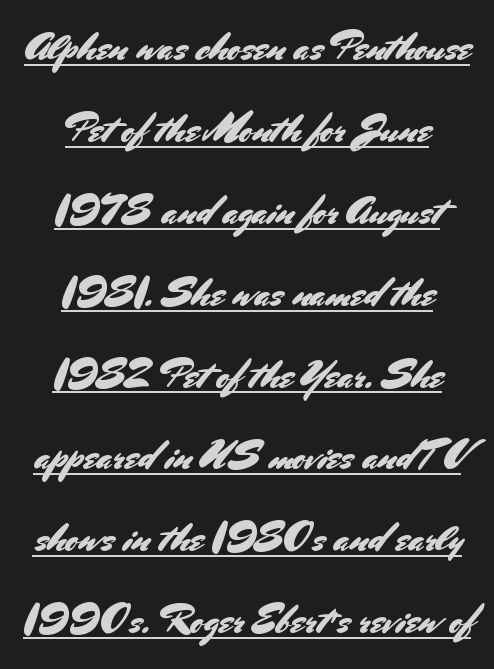
Compared with undecorated copy, this sample adds a rule below the words. Observe the ordinary spacing: letters are neighbours, not strangers. Varying glyph widths throughout — classic text-font behaviour. These lines stand farther apart than default settings would place them. The characters display no serif detailing; their extremities are plain. The whitespace from short lines is split evenly between both sides.
